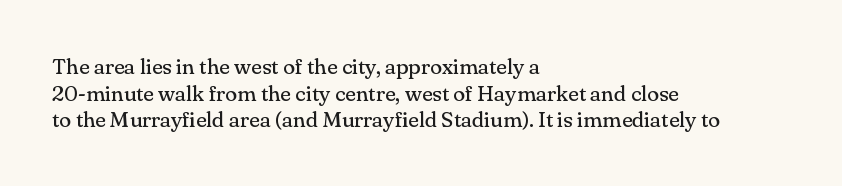
{"italic": "no", "bold": "no", "underline": "no", "align": "left", "line_spacing_ratio": 1.21, "letter_spacing": "normal", "letter_spacing_em": 0.0, "glyph_px": 22}
